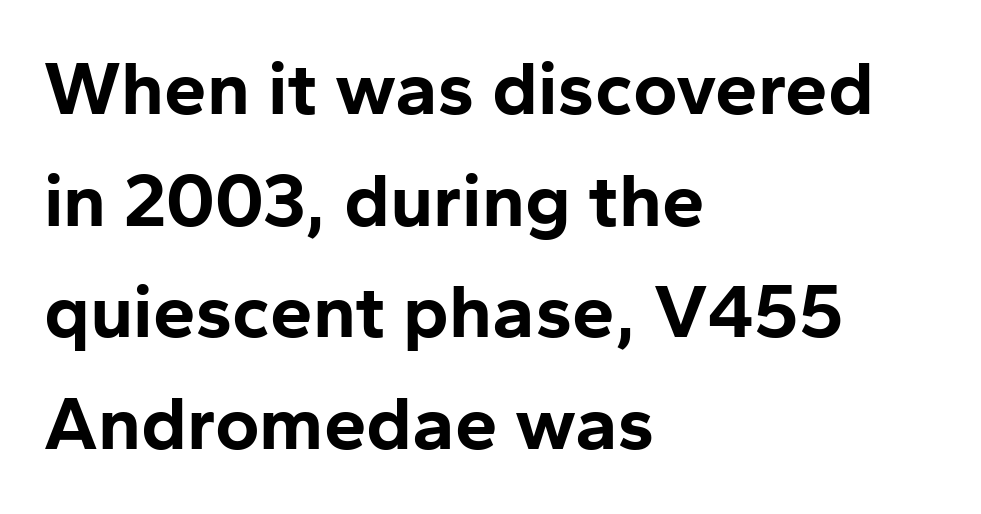
Plain, unruled lines of type. Line spacing here is normal. A full-strength bold gives these letters their thick strokes. Teacher's note: observe the even left margin — that is flush-left alignment. Grotesque or geometric, the face here clearly has no serifs.
